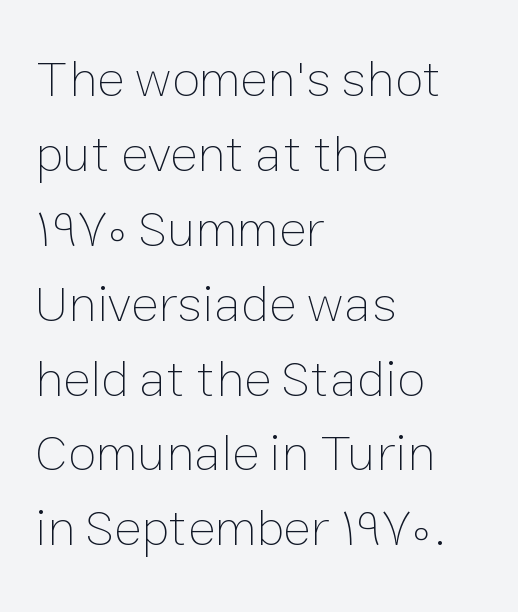
A student would call this left alignment; a typographer would say flush left, rag right. These lines sit exactly where default settings would place them. Do the characters align in a grid? No, the font is proportional. Just letters on the line, the space beneath them empty. Posture: vertical.
